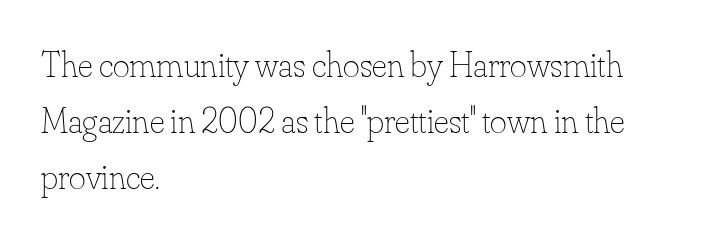
The rendering keeps characters at their native spacing. A light-to-regular cut is what we see here. Each letter keeps its own natural width here, so spacing adapts to shape. A typesetter would call this leading conventional body-copy spacing. Unmarked baselines from the first word to the last.
